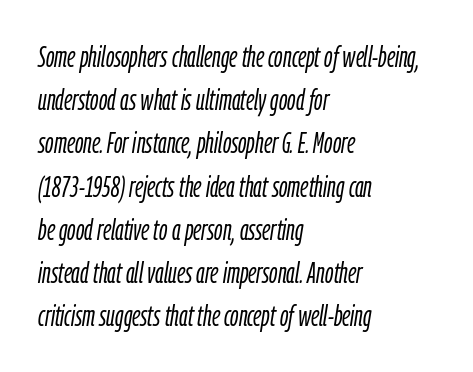
{"italic": "yes", "lean": "right", "slant_degrees": 9, "bold": "no", "weight": "light", "width": "condensed", "stroke_contrast": "low", "x_height": "medium", "monospaced": "no", "underline": "no", "align": "left", "line_spacing": "normal", "line_spacing_ratio": 1.49, "letter_spacing": "normal", "letter_spacing_em": 0.0, "glyph_px": 29}
